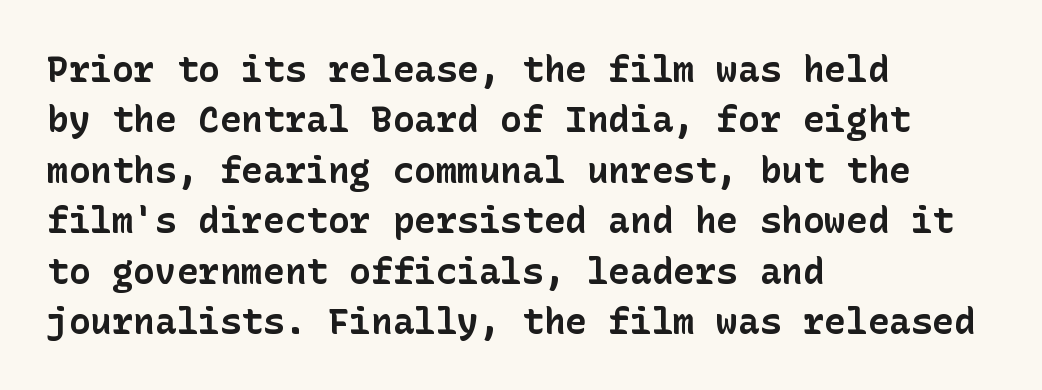
Q: Is the text bold? A: Yes.
Q: Is the text italic (slanted)? A: No, it is upright.
Q: Is the typeface a serif or a sans-serif typeface? A: Sans-serif.
Q: Is the text underlined? A: No.
Q: How is the paragraph aligned? A: Left-aligned.
Q: Is the spacing between letters normal or unusually wide? A: Normal.
Q: Is the spacing between lines tight, normal or loose? A: Normal.
Q: Width (condensed, normal, or wide)? A: Normal.
Q: Stroke contrast? A: Low.
Q: x-height? A: Medium.
